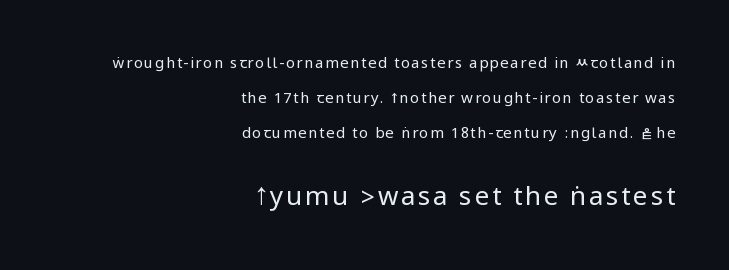
{"italic": "no", "bold": "no", "underline": "no", "align": "right", "line_spacing": "loose", "line_spacing_ratio": 2.35, "larger_block": "second", "size_ratio": 1.73, "glyph_px": 26}
